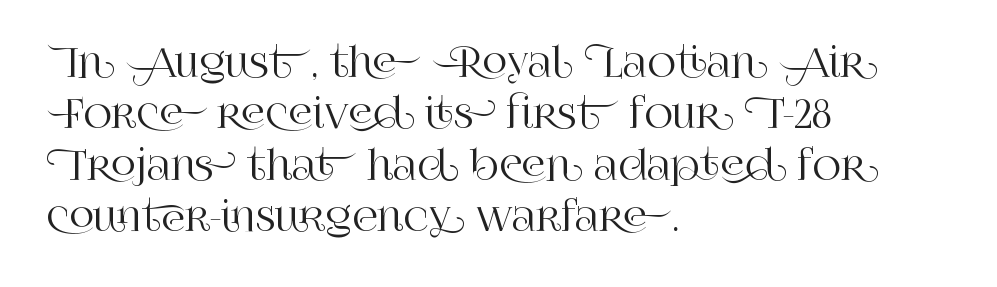
{"serif": "yes", "italic": "no", "width": "normal", "stroke_contrast": "high", "x_height": "large", "monospaced": "no", "underline": "no", "align": "left", "line_spacing": "normal", "line_spacing_ratio": 1.32, "letter_spacing": "normal", "letter_spacing_em": 0.0, "glyph_px": 39}
